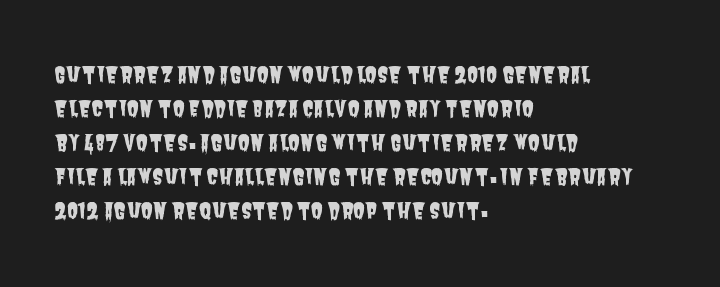
{"underline": "no", "align": "left", "line_spacing": "normal", "line_spacing_ratio": 1.54, "letter_spacing": "normal", "letter_spacing_em": 0.0, "glyph_px": 22}
